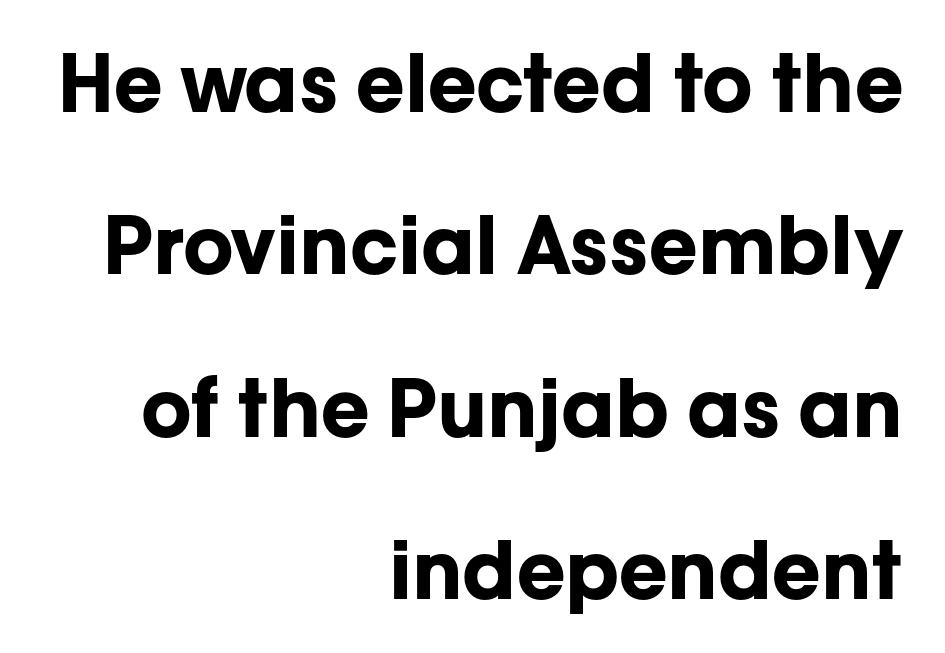
Q: Is the text bold? A: Yes.
Q: Is the text italic (slanted)? A: No, it is upright.
Q: Is the typeface a serif or a sans-serif typeface? A: Sans-serif.
Q: Is the text underlined? A: No.
Q: How is the paragraph aligned? A: Right-aligned.
Q: Is the spacing between letters normal or unusually wide? A: Normal.
Q: Is the spacing between lines tight, normal or loose? A: Loose.
Q: Width (condensed, normal, or wide)? A: Normal.
Q: Stroke contrast? A: Low.
Q: x-height? A: Medium.
Q: Monospaced? A: No.
